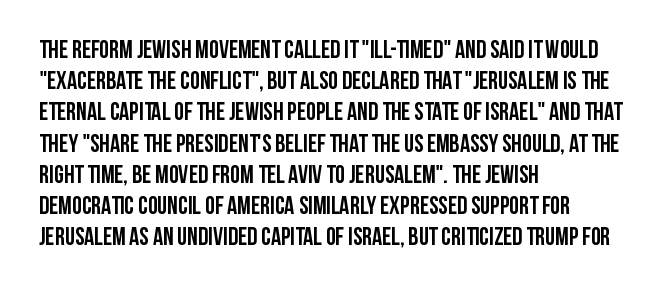
Caption: standard tracking, unaltered. Weight: bold. Line beginnings align vertically; line endings do not. The type sits square on the baseline with zero lean.
